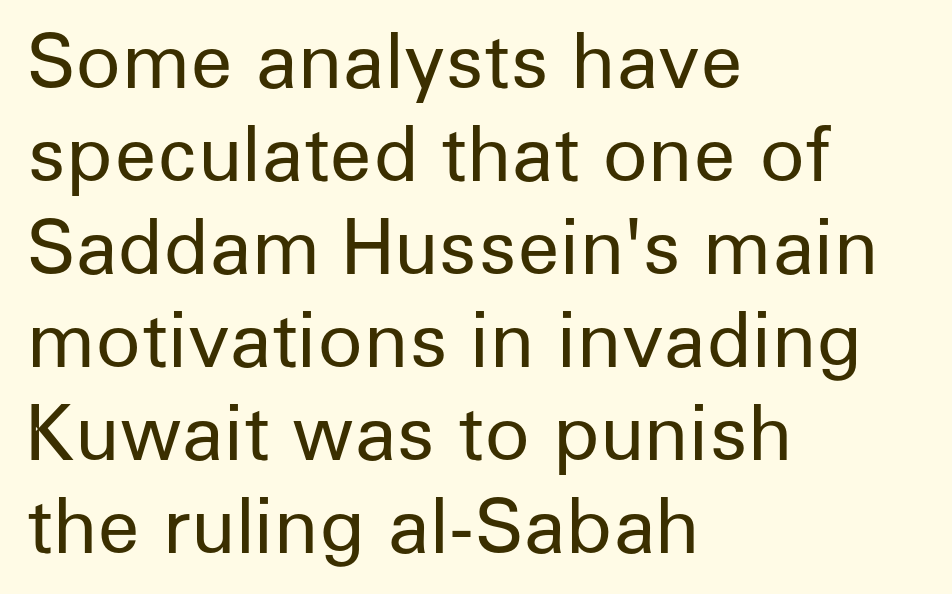
The image shows 75 px regular-weight sans-serif type, upright; set left-aligned, line spacing 1.24x, normal letter spacing, not underlined; low stroke contrast and a medium x-height.
